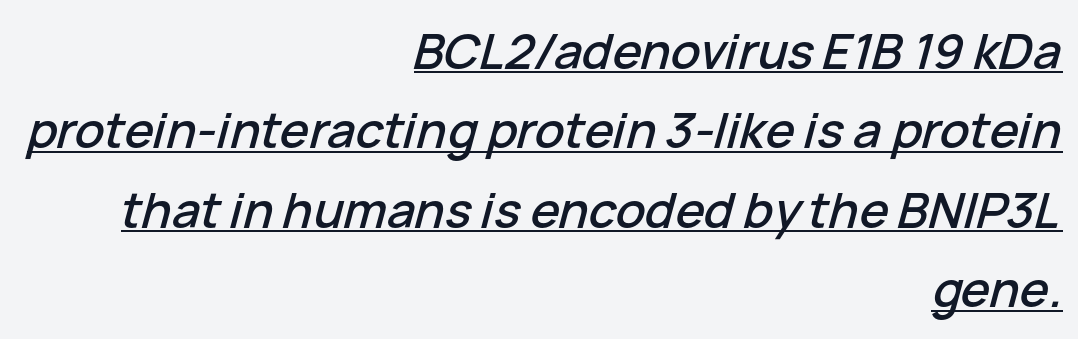
Think of a printed novel: that variable character pitch is what you see here. Horizontal alignment here is rightward, an uncommon choice for prose. Reading down the column, the eye jumps a familiar distance to each next line. Here the glyphs are tracked normally, forming tight word shapes. A typesetter would mark this as italic.
